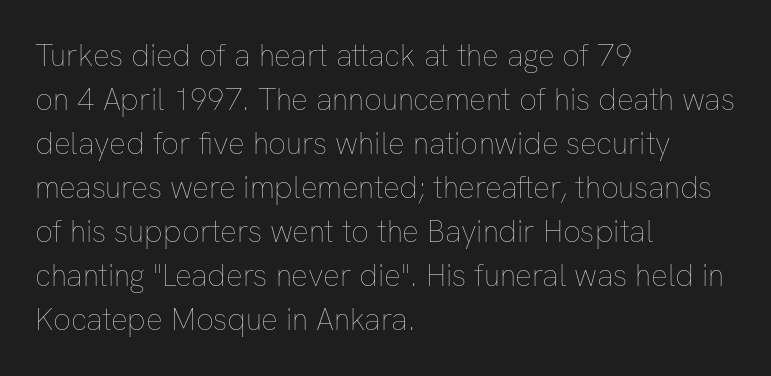
Q: Is the text bold? A: No.
Q: Is the text italic (slanted)? A: No, it is upright.
Q: Is the text underlined? A: No.
Q: How is the paragraph aligned? A: Left-aligned.
Q: Is the spacing between letters normal or unusually wide? A: Normal.
Q: Is the spacing between lines tight, normal or loose? A: Normal.
Q: Width (condensed, normal, or wide)? A: Normal.
Q: Stroke contrast? A: Low.
Q: x-height? A: Medium.
Q: Monospaced? A: No.
